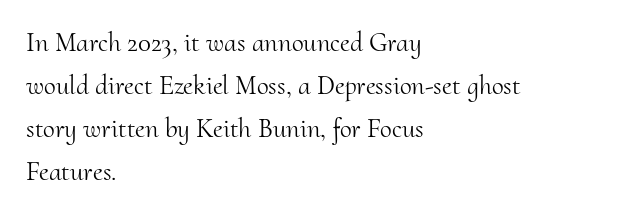
Q: Is the text bold? A: No.
Q: Is the text italic (slanted)? A: No, it is upright.
Q: Is the text underlined? A: No.
Q: How is the paragraph aligned? A: Left-aligned.
Q: Is the spacing between letters normal or unusually wide? A: Normal.
Q: Is the spacing between lines tight, normal or loose? A: Normal.
